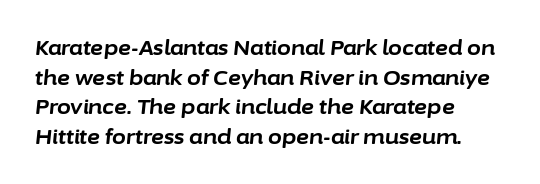
{"italic": "yes", "lean": "right", "slant_degrees": 6, "bold": "yes", "underline": "no", "align": "left", "line_spacing": "normal", "line_spacing_ratio": 1.48, "letter_spacing": "normal", "letter_spacing_em": 0.0, "glyph_px": 20}
